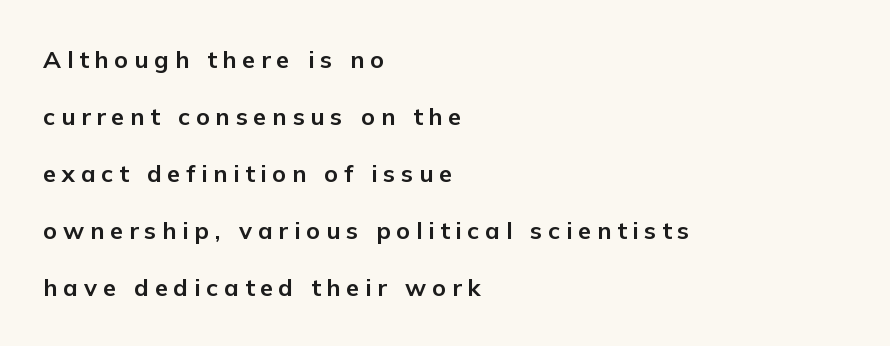
Q: Is the text bold? A: Yes.
Q: Is the text italic (slanted)? A: No, it is upright.
Q: Is the text underlined? A: No.
Q: How is the paragraph aligned? A: Left-aligned.
Q: Is the spacing between letters normal or unusually wide? A: Unusually wide.
Q: Is the spacing between lines tight, normal or loose? A: Loose.
